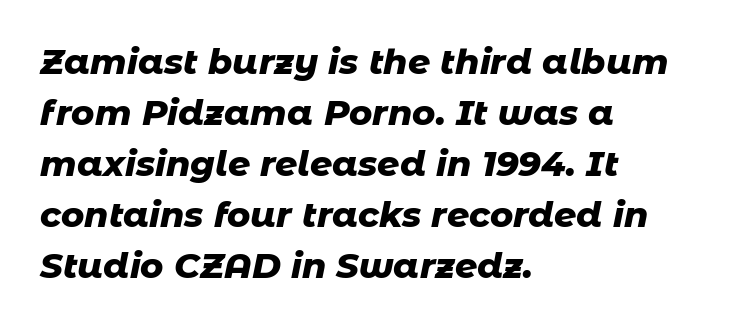
Is this a fixed-width face? No — the glyphs have proportional, varying widths. The glyphs have the mass of a bold cut. Spacing between characters is what you'd get straight out of the box. Does the lettering tilt? It does — this is italic. Regular leading. Leftover space on each line is placed entirely after the last word.
